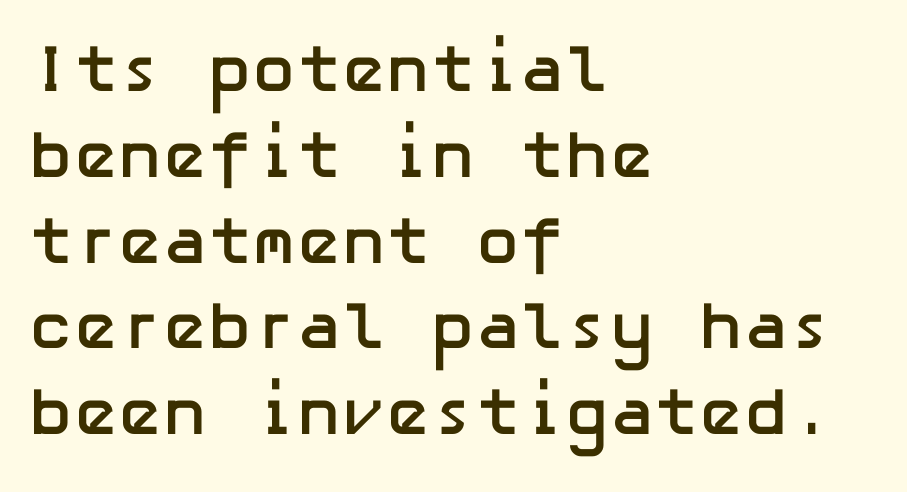
Q: Is the text bold? A: Yes.
Q: Is the text italic (slanted)? A: No, it is upright.
Q: Is the typeface a serif or a sans-serif typeface? A: Sans-serif.
Q: Is the text underlined? A: No.
Q: How is the paragraph aligned? A: Left-aligned.
Q: Is the spacing between letters normal or unusually wide? A: Normal.
Q: Is the spacing between lines tight, normal or loose? A: Normal.
Q: Width (condensed, normal, or wide)? A: Normal.
Q: Stroke contrast? A: Low.
Q: x-height? A: Medium.
